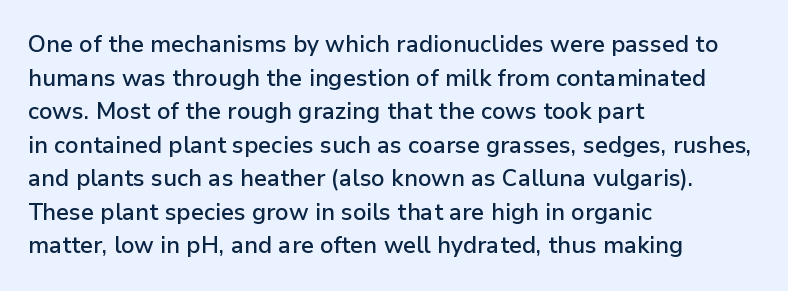
Is there any slant? The stems are plumb. Decoration check: the copy has no underline. Nothing unusual about the tracking: characters are spaced as the font intends. What weight is shown? A semibold, between regular and bold. The setting favours the left margin, as ordinary paragraphs usually do.
